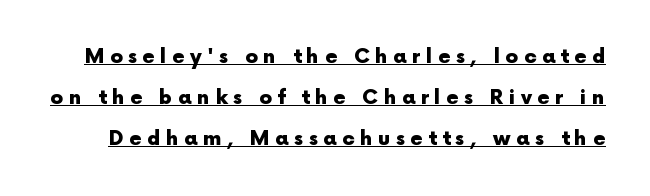
The image shows 20 px bold type, upright; set loose line spacing (2.05x), unusually wide letter spacing (+0.27 em), underlined.
